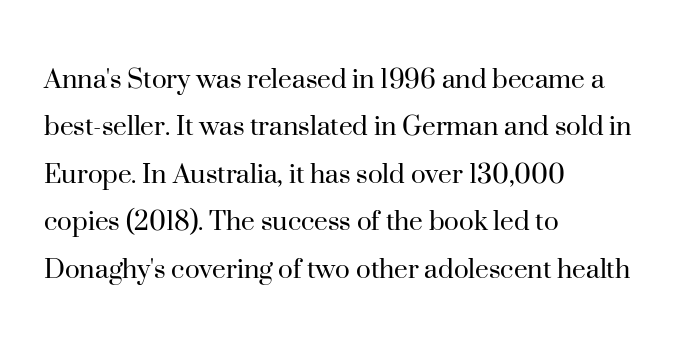
The image shows 31 px regular-weight serif type, upright; set left-aligned, normal line spacing (1.53x), normal letter spacing, not underlined; high stroke contrast and a small x-height.
